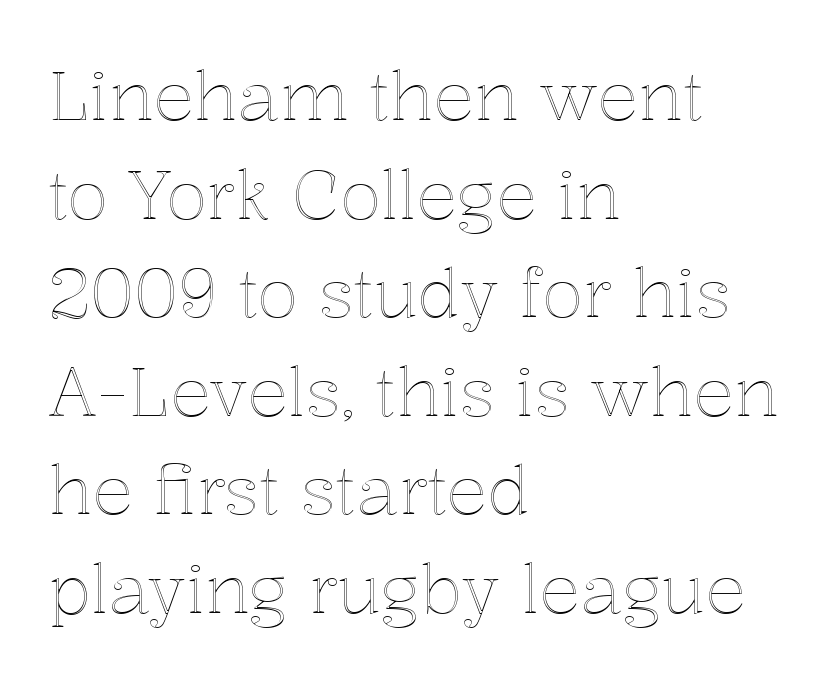
Q: Is the text italic (slanted)? A: No, it is upright.
Q: Is the text underlined? A: No.
Q: How is the paragraph aligned? A: Left-aligned.
Q: Is the spacing between letters normal or unusually wide? A: Normal.
Q: Is the spacing between lines tight, normal or loose? A: Normal.
Q: Width (condensed, normal, or wide)? A: Normal.
Q: x-height? A: Medium.
Q: Monospaced? A: No.
